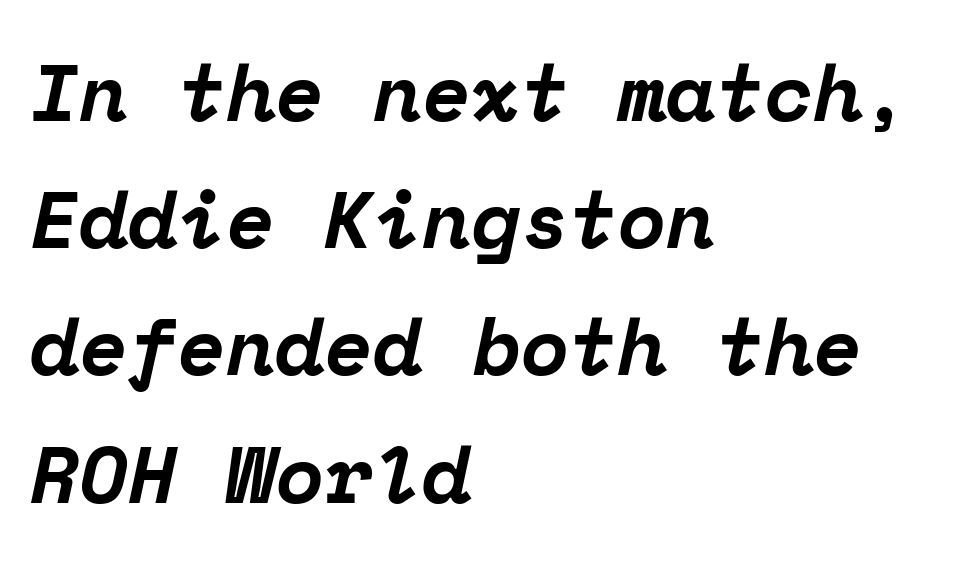
Here the designer chose a console-style face with uniform glyph widths. Plain, unruled lines of type. Is there much room between lines? A standard amount, neither cramped nor airy. Its strokes are broad and dark, the hallmark of bold type. In CSS terms this would be text-align: left.
